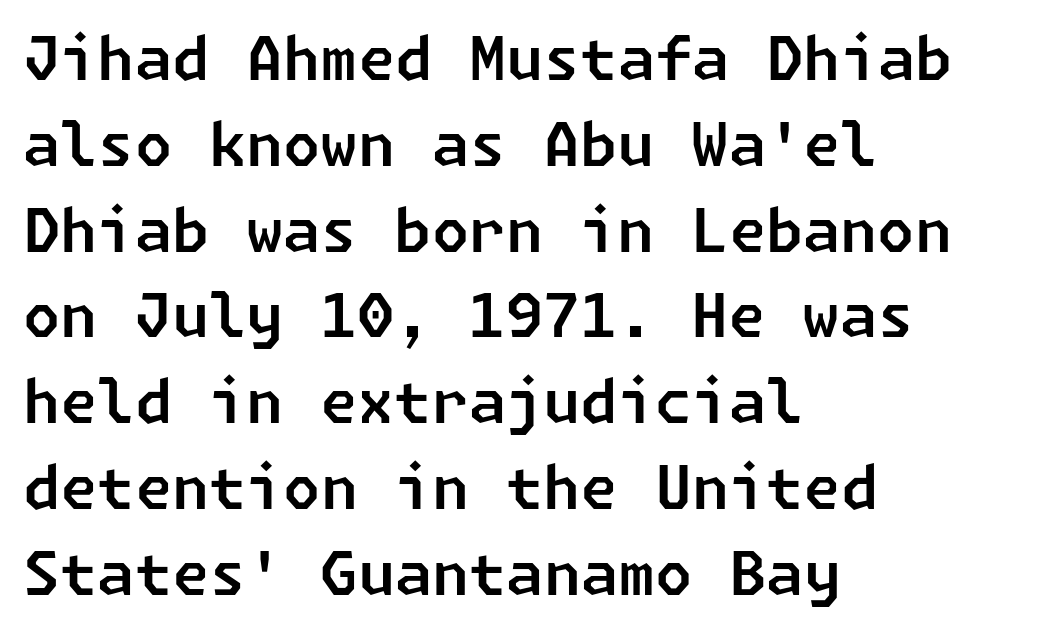
The space beneath each line is pristine and unruled. Classification — sans serif. Rows of type keep a routine distance in the vertical direction. Between one letter and the next there's only the usual sliver of space. This sample is left-justified, so line endings fall wherever the words run out.
